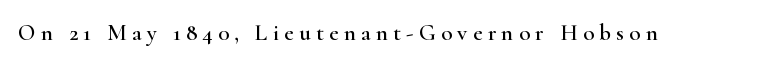
Q: Is the text italic (slanted)? A: No, it is upright.
Q: Is the text underlined? A: No.
Q: Is the spacing between letters normal or unusually wide? A: Unusually wide.
